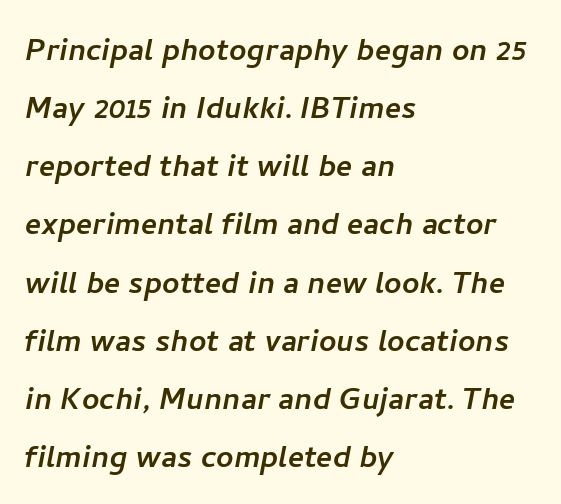
Q: Is the typeface a serif or a sans-serif typeface? A: Sans-serif.
Q: Is the text underlined? A: No.
Q: How is the paragraph aligned? A: Left-aligned.
Q: Is the spacing between letters normal or unusually wide? A: Normal.
Q: Is the spacing between lines tight, normal or loose? A: Normal.
Q: Width (condensed, normal, or wide)? A: Normal.
Q: Stroke contrast? A: Low.
Q: x-height? A: Medium.
Q: Monospaced? A: No.
